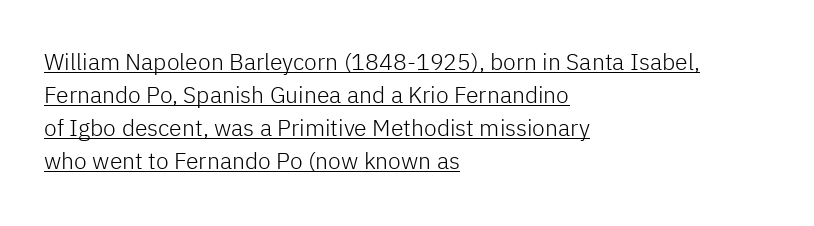
The image shows 23 px text type, upright; set left-aligned, normal line spacing (1.43x), normal letter spacing, underlined.
